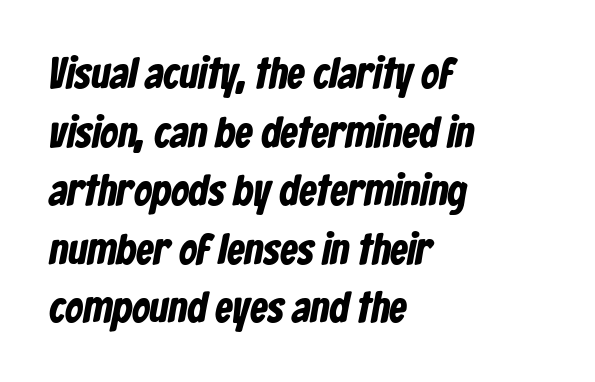
Check the space under the baseline: it is left empty. In terms of letterspacing, this is plain default setting. The face used here has the dense, thick strokes of a bold. Is this a fixed-width face? No — the glyphs have proportional, varying widths.
